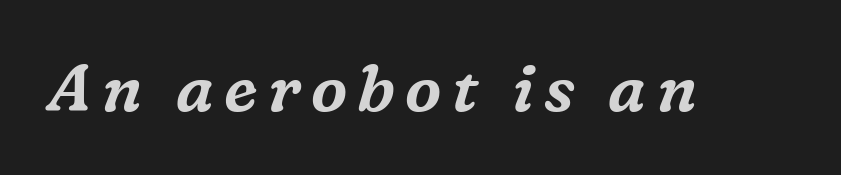
The image shows 65 px serif type, italic (leaning right); set not underlined; medium stroke contrast and a medium x-height.
